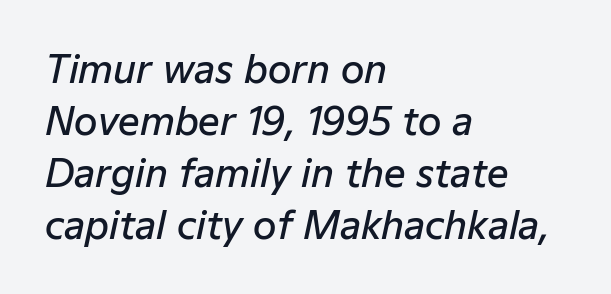
The image shows 38 px semibold type, italic (leaning right); set left-aligned, normal line spacing (1.37x), normal letter spacing, not underlined; low stroke contrast and a medium x-height.
